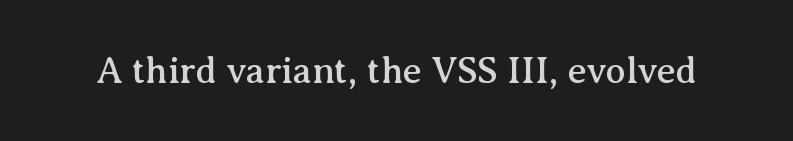
Q: Is the text italic (slanted)? A: No, it is upright.
Q: Is the typeface a serif or a sans-serif typeface? A: Serif.
Q: Is the text underlined? A: No.
Q: Is the spacing between letters normal or unusually wide? A: Normal.
Q: Width (condensed, normal, or wide)? A: Normal.
Q: Stroke contrast? A: Medium.
Q: x-height? A: Medium.
Q: Monospaced? A: No.
